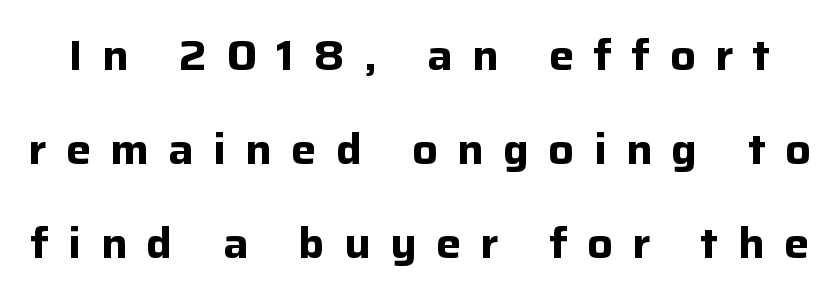
The image shows 42 px bold sans-serif type, upright; set loose line spacing (2.24x), unusually wide letter spacing (+0.46 em), not underlined; low stroke contrast and a medium x-height.
